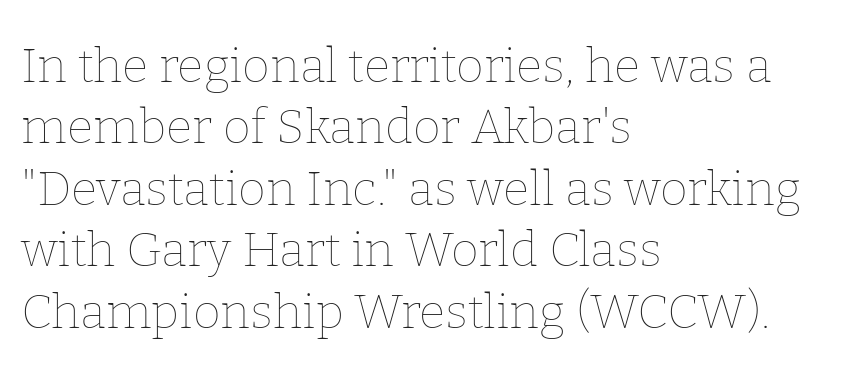
Does extra space separate the letters? No, they use regular spacing. Nobody drew a line under any word here. Posture: upright roman. Regarding leading, the lines here are spaced in the standard way. Notice how the passage keeps a crisp vertical edge on the left only.
